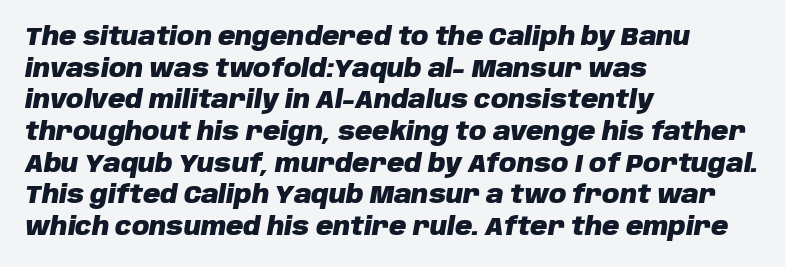
Q: Is the text bold? A: Yes.
Q: Is the text italic (slanted)? A: Yes, it leans right by about 10 degrees.
Q: Is the text underlined? A: No.
Q: How is the paragraph aligned? A: Left-aligned.
Q: Is the spacing between letters normal or unusually wide? A: Normal.
Q: Is the spacing between lines tight, normal or loose? A: Normal.
